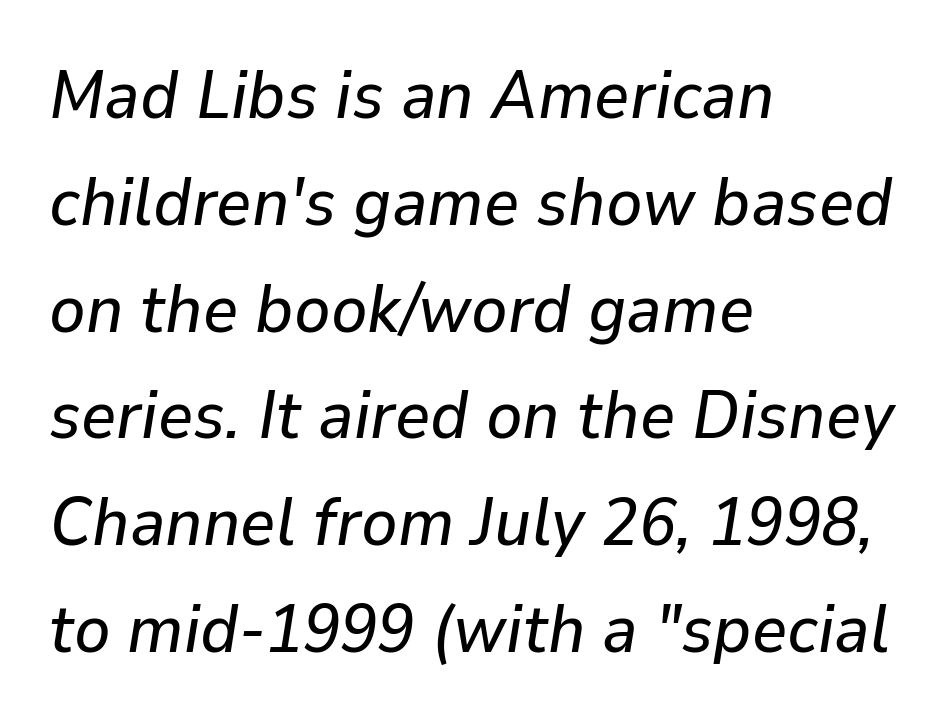
{"italic": "yes", "lean": "right", "slant_degrees": 9, "width": "normal", "stroke_contrast": "low", "x_height": "medium", "monospaced": "no", "underline": "no", "align": "left", "line_spacing": "normal", "line_spacing_ratio": 1.57, "letter_spacing": "normal", "letter_spacing_em": 0.0, "glyph_px": 68}
